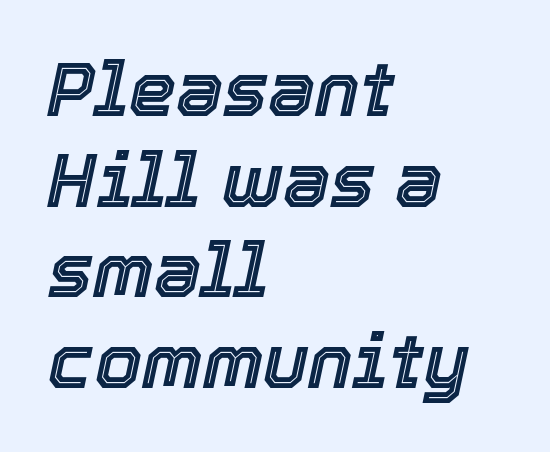
The image shows 75 px text type, italic (leaning right); set left-aligned, line spacing 1.21x, normal letter spacing, not underlined; a medium x-height.
